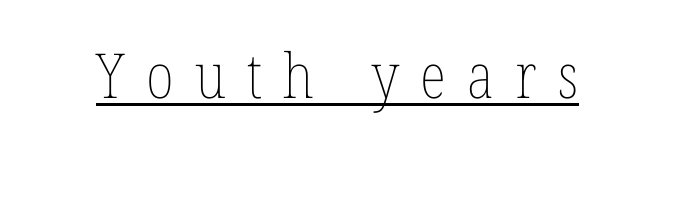
Q: Is the text bold? A: No.
Q: Is the text italic (slanted)? A: No, it is upright.
Q: Is the text underlined? A: Yes.
Q: Is the spacing between letters normal or unusually wide? A: Unusually wide.
Q: Width (condensed, normal, or wide)? A: Condensed.
Q: Stroke contrast? A: Low.
Q: x-height? A: Medium.
Q: Monospaced? A: No.
